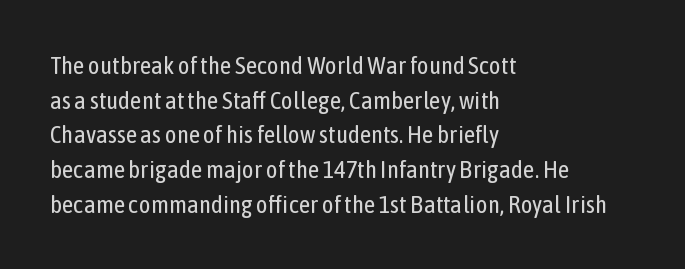
{"italic": "no", "bold": "no", "underline": "no", "align": "left", "line_spacing": "normal", "line_spacing_ratio": 1.39, "letter_spacing": "normal", "letter_spacing_em": 0.0, "glyph_px": 25}
